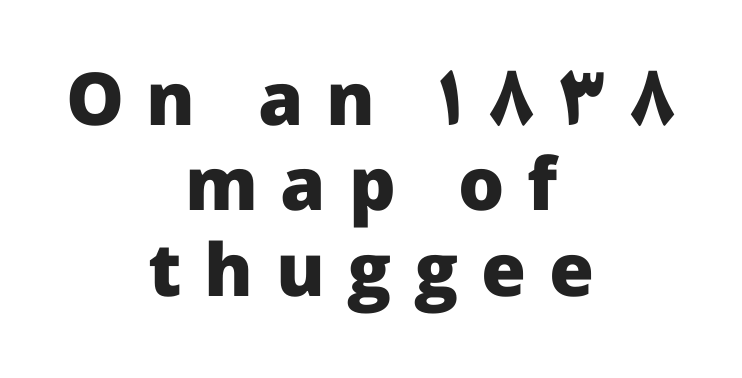
{"serif": "no", "italic": "no", "bold": "yes", "weight": "heavy", "width": "normal", "stroke_contrast": "low", "x_height": "medium", "monospaced": "no", "underline": "no", "align": "center", "line_spacing_ratio": 1.17, "letter_spacing": "wide", "letter_spacing_em": 0.31, "glyph_px": 73}
